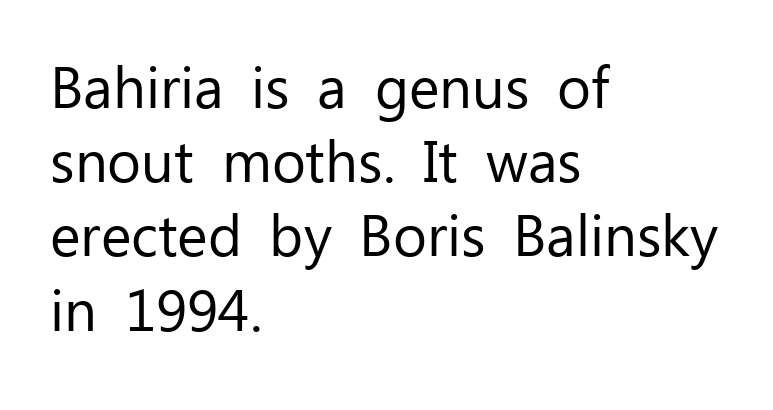
Compared with typical paragraphs, the rows here are spaced about the same. The line texture is even and compact thanks to regular tracking. Vertical strokes here are truly vertical. The passage shown is not underscored anywhere. Leftover space on each line is placed entirely after the last word. Each stroke keeps to a modest, everyday thickness or less.
